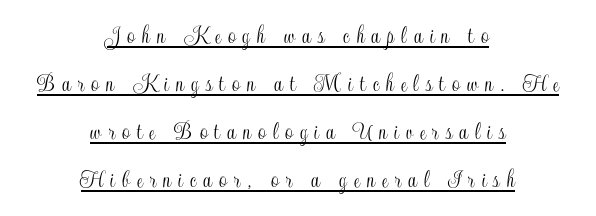
The rendering positions every line midway between the sides. Caption: expanded tracking, letters set apart. Compared with undecorated copy, this sample adds a rule below the words.
